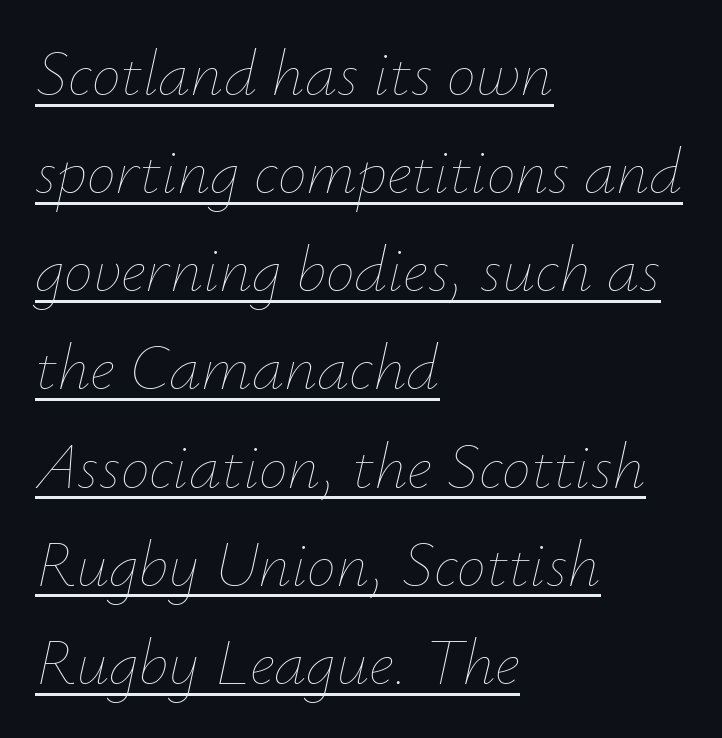
{"italic": "yes", "lean": "right", "slant_degrees": 12, "bold": "no", "weight": "thin", "width": "normal", "stroke_contrast": "low", "x_height": "small", "monospaced": "no", "underline": "yes", "align": "left", "line_spacing": "normal", "line_spacing_ratio": 1.51, "letter_spacing": "normal", "letter_spacing_em": 0.0, "glyph_px": 65}
